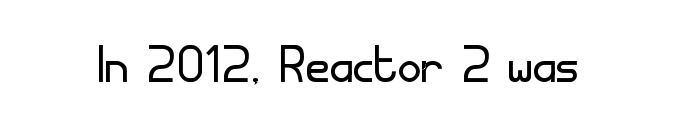
{"serif": "no", "italic": "no", "bold": "no", "weight": "light", "width": "normal", "stroke_contrast": "low", "x_height": "small", "monospaced": "no", "underline": "no", "letter_spacing": "normal", "letter_spacing_em": 0.0, "glyph_px": 65}
